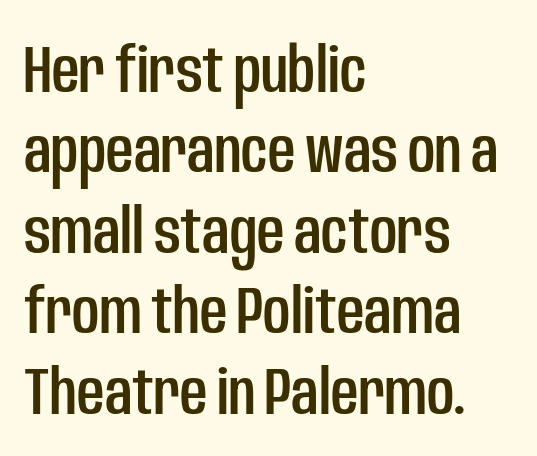
Q: Is the text italic (slanted)? A: No, it is upright.
Q: Is the typeface a serif or a sans-serif typeface? A: Sans-serif.
Q: Is the text underlined? A: No.
Q: How is the paragraph aligned? A: Left-aligned.
Q: Is the spacing between letters normal or unusually wide? A: Normal.
Q: Width (condensed, normal, or wide)? A: Condensed.
Q: Stroke contrast? A: Low.
Q: x-height? A: Large.
Q: Monospaced? A: No.
